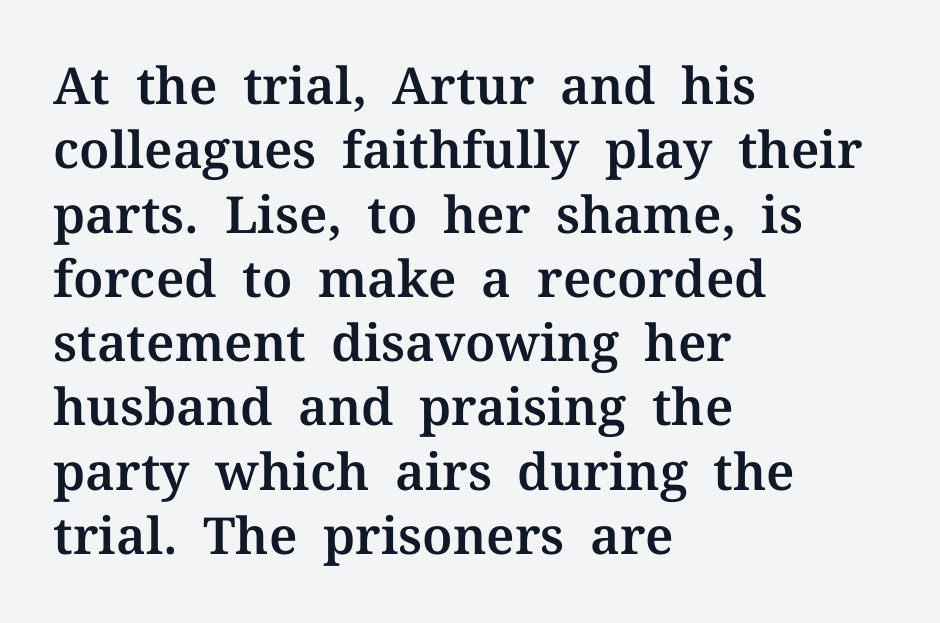
{"serif": "yes", "italic": "no", "width": "normal", "stroke_contrast": "medium", "x_height": "medium", "monospaced": "no", "underline": "no", "align": "left", "line_spacing": "normal", "line_spacing_ratio": 1.26, "letter_spacing": "normal", "letter_spacing_em": 0.0, "glyph_px": 51}
